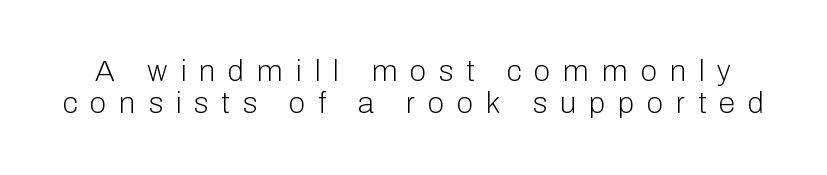
Q: Is the text bold? A: No.
Q: Is the text italic (slanted)? A: No, it is upright.
Q: Is the typeface a serif or a sans-serif typeface? A: Sans-serif.
Q: Is the text underlined? A: No.
Q: Is the spacing between letters normal or unusually wide? A: Unusually wide.
Q: Is the spacing between lines tight, normal or loose? A: Tight.
Q: Width (condensed, normal, or wide)? A: Normal.
Q: Stroke contrast? A: Low.
Q: x-height? A: Medium.
Q: Monospaced? A: No.
